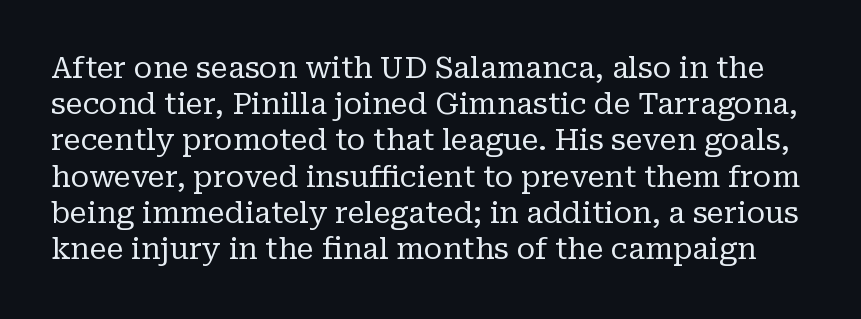
Q: Is the text bold? A: No.
Q: Is the text italic (slanted)? A: No, it is upright.
Q: Is the typeface a serif or a sans-serif typeface? A: Serif.
Q: Is the text underlined? A: No.
Q: Is the spacing between letters normal or unusually wide? A: Normal.
Q: Is the spacing between lines tight, normal or loose? A: Normal.
Q: Width (condensed, normal, or wide)? A: Normal.
Q: Stroke contrast? A: Low.
Q: x-height? A: Medium.
Q: Monospaced? A: No.
